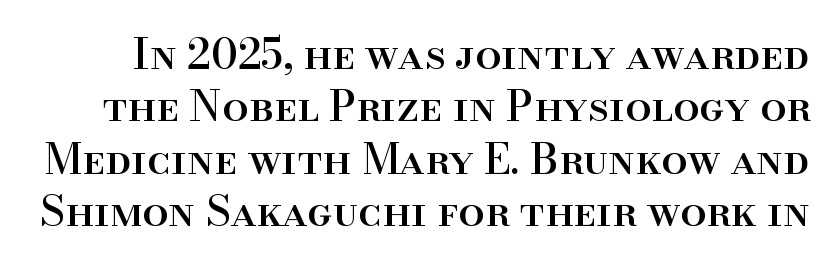
The image shows 42 px serif type, upright; set normal line spacing (1.25x), normal letter spacing, not underlined; high stroke contrast and a small x-height.
